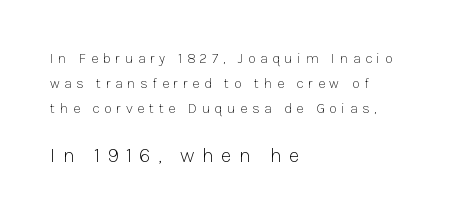
The type sits square on the baseline with zero lean. Nothing heavy about these letters — not bold at all. A typesetter would call this heavily tracked-out type. These two chunks differ in scale, with the bottom chunk taking the larger measure. Which margin do the lines hug? The left one — the right edge is uneven. The glyphs are unaccompanied by any horizontal stroke below them.
